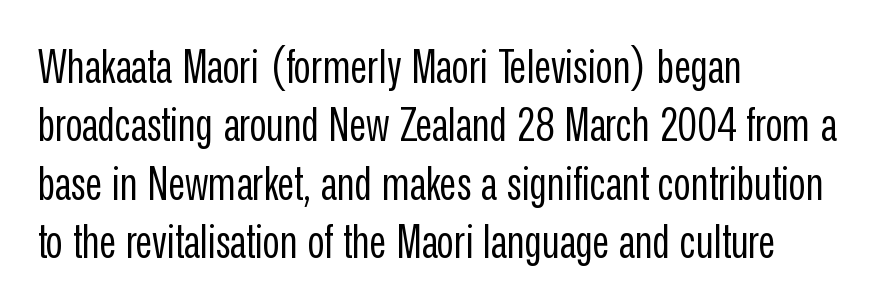
Q: Is the text bold? A: No.
Q: Is the text italic (slanted)? A: No, it is upright.
Q: Is the typeface a serif or a sans-serif typeface? A: Sans-serif.
Q: Is the text underlined? A: No.
Q: How is the paragraph aligned? A: Left-aligned.
Q: Is the spacing between letters normal or unusually wide? A: Normal.
Q: Is the spacing between lines tight, normal or loose? A: Normal.
Q: Width (condensed, normal, or wide)? A: Condensed.
Q: Stroke contrast? A: Low.
Q: x-height? A: Medium.
Q: Monospaced? A: No.
